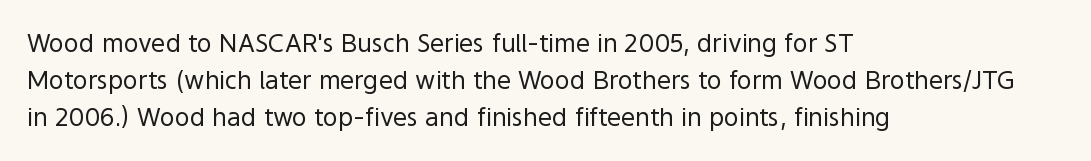
The image shows 25 px text type, upright; set left-aligned, normal line spacing (1.49x), normal letter spacing, not underlined.
